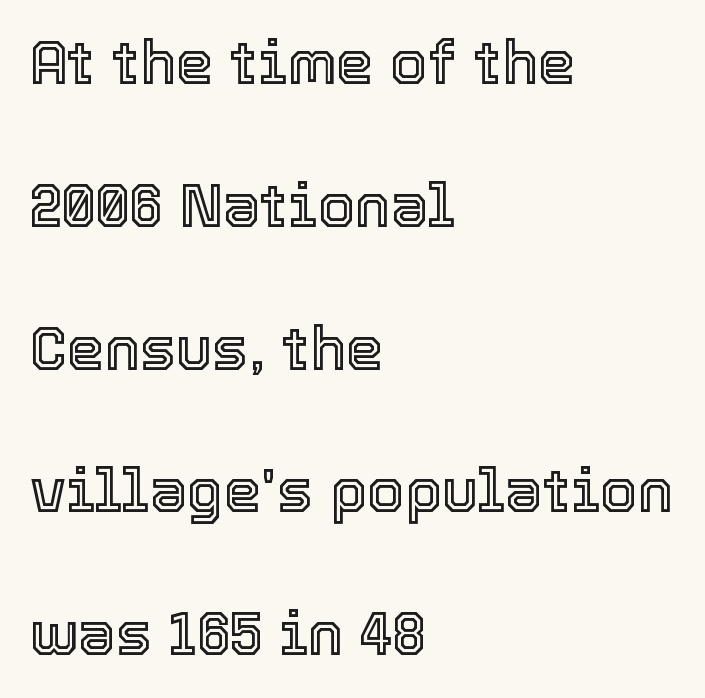
The image shows 60 px text type, upright; set left-aligned, loose line spacing (2.38x), normal letter spacing, not underlined; a medium x-height.
